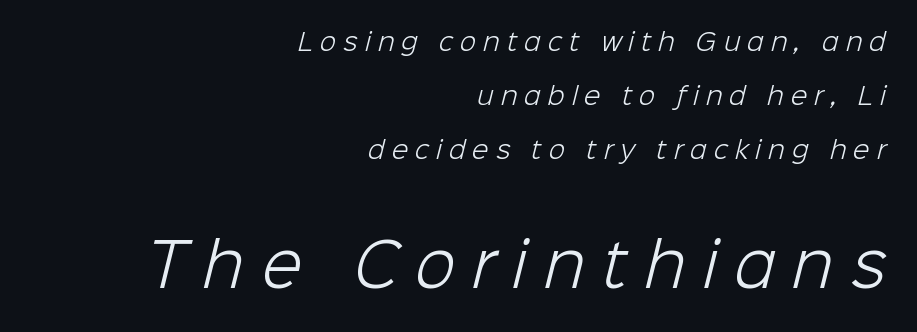
The image shows 59 px light sans-serif type; set right-aligned, loose line spacing (2.25x), unusually wide letter spacing (+0.29 em), not underlined; the second (bottom) block is 2.46x larger; low stroke contrast and a medium x-height.
